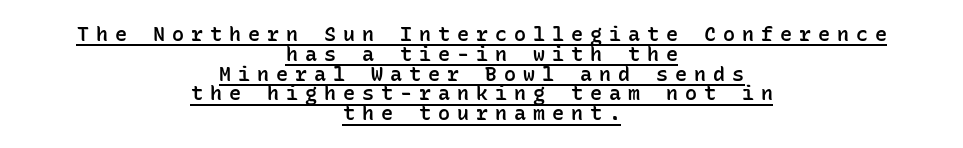
The image shows 20 px text type, upright; set centered, tight line spacing (0.99x), unusually wide letter spacing (+0.35 em), underlined.
